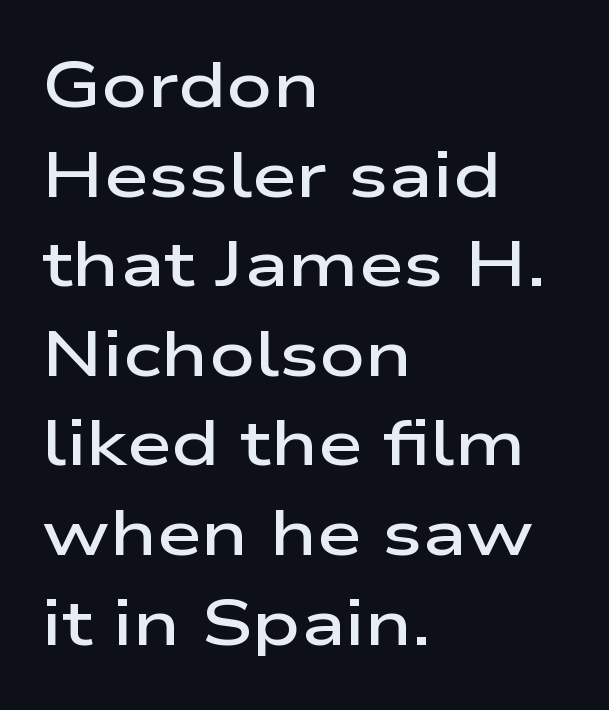
Q: Is the text bold? A: Semi-bold.
Q: Is the text italic (slanted)? A: No, it is upright.
Q: Is the typeface a serif or a sans-serif typeface? A: Sans-serif.
Q: Is the text underlined? A: No.
Q: How is the paragraph aligned? A: Left-aligned.
Q: Is the spacing between letters normal or unusually wide? A: Normal.
Q: Is the spacing between lines tight, normal or loose? A: Normal.
Q: Width (condensed, normal, or wide)? A: Wide.
Q: Stroke contrast? A: Low.
Q: x-height? A: Medium.
Q: Monospaced? A: No.
